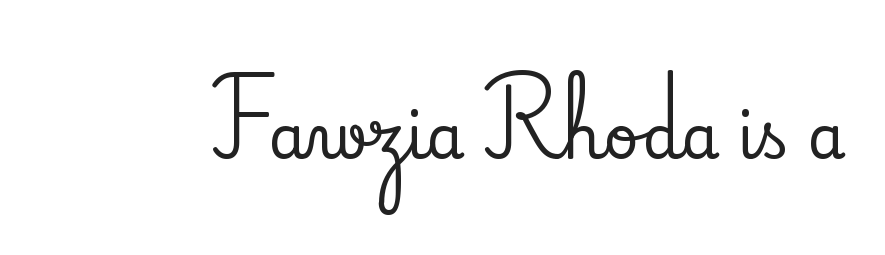
Q: Is the text italic (slanted)? A: No, it is upright.
Q: Is the typeface a serif or a sans-serif typeface? A: Serif.
Q: Is the text underlined? A: No.
Q: Is the spacing between letters normal or unusually wide? A: Normal.
Q: Width (condensed, normal, or wide)? A: Normal.
Q: Stroke contrast? A: Low.
Q: x-height? A: Small.
Q: Monospaced? A: No.
